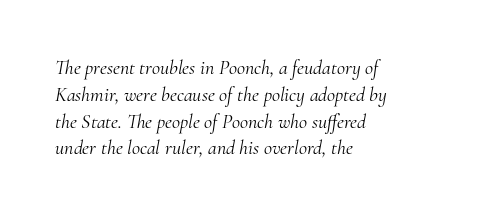
The image shows 20 px text type, italic (leaning right); set left-aligned, normal line spacing (1.34x), normal letter spacing, not underlined.
